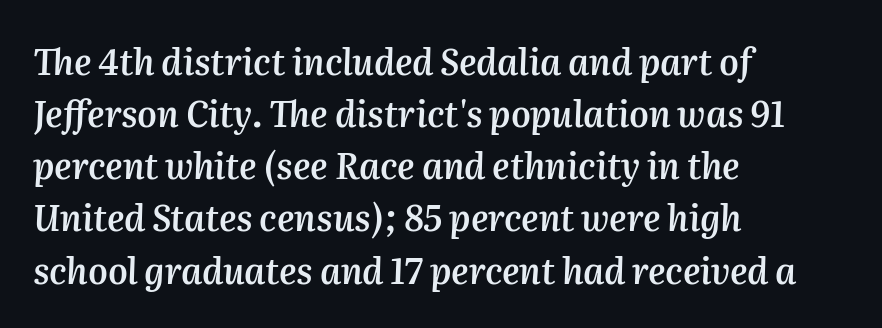
Q: Is the text bold? A: Semi-bold.
Q: Is the text italic (slanted)? A: Yes, it leans right by about 2 degrees.
Q: Is the text underlined? A: No.
Q: How is the paragraph aligned? A: Left-aligned.
Q: Is the spacing between letters normal or unusually wide? A: Normal.
Q: Is the spacing between lines tight, normal or loose? A: Normal.
Q: Width (condensed, normal, or wide)? A: Normal.
Q: Stroke contrast? A: Medium.
Q: x-height? A: Medium.
Q: Monospaced? A: No.
